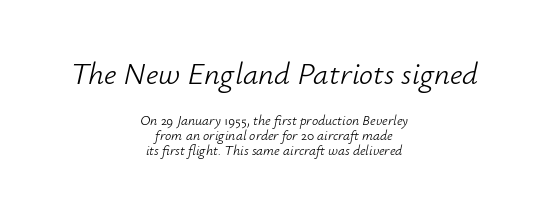
{"italic": "yes", "lean": "right", "slant_degrees": 12, "bold": "no", "weight": "light", "width": "normal", "stroke_contrast": "low", "x_height": "small", "monospaced": "no", "underline": "no", "align": "center", "line_spacing": "tight", "line_spacing_ratio": 1.05, "letter_spacing": "normal", "letter_spacing_em": 0.0, "larger_block": "first", "size_ratio": 2.21, "glyph_px": 31}
